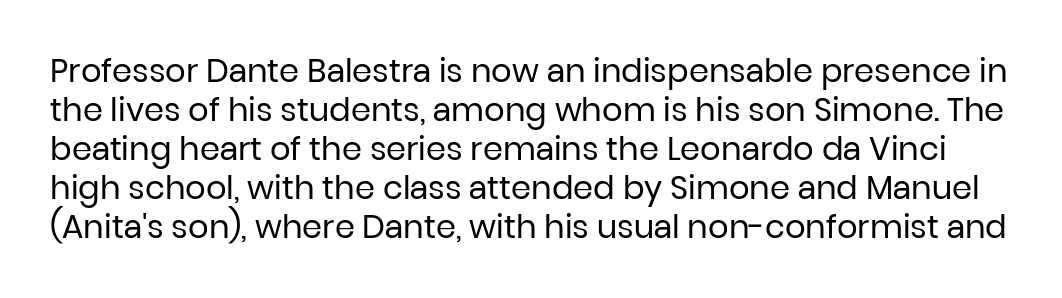
The strokes are not fattened; the text isn't bold. Beneath every word, the page is bare. Style check: upright. Nobody touched the tracking dial on this one. Are there feet on the stems? There aren't — it's a sans. You could not count columns in this text — the font is proportionally spaced.
